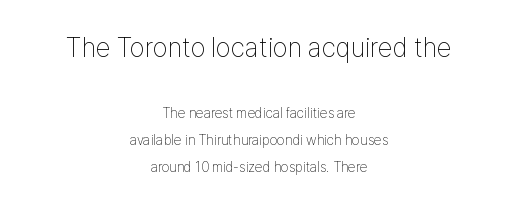
Q: Is the text bold? A: No.
Q: Is the text italic (slanted)? A: No, it is upright.
Q: Is the text underlined? A: No.
Q: How is the paragraph aligned? A: Centered.
Q: Is the spacing between letters normal or unusually wide? A: Normal.
Q: Is the spacing between lines tight, normal or loose? A: Loose.
Q: Which block of text is set in a larger size, the first (top) or the second (bottom)? A: The first (top) one.
